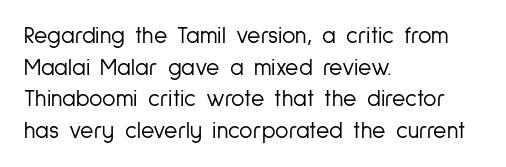
The strokes are not fattened; the text isn't bold. Beneath every word, the page is bare. Every row of glyphs begins at an identical x-position on the left. In terms of posture, this sample is upright.
